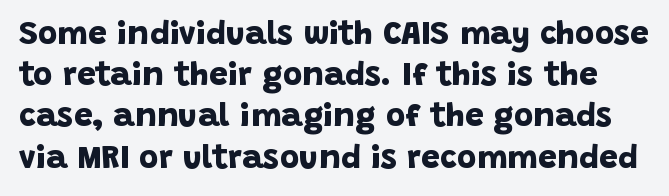
The letters advance in unequal steps, a hallmark of proportional type. To sum up the face: it is a sans, with no serifs. Leading: standard. You could call the tracking neutral — neither tight nor loose.
